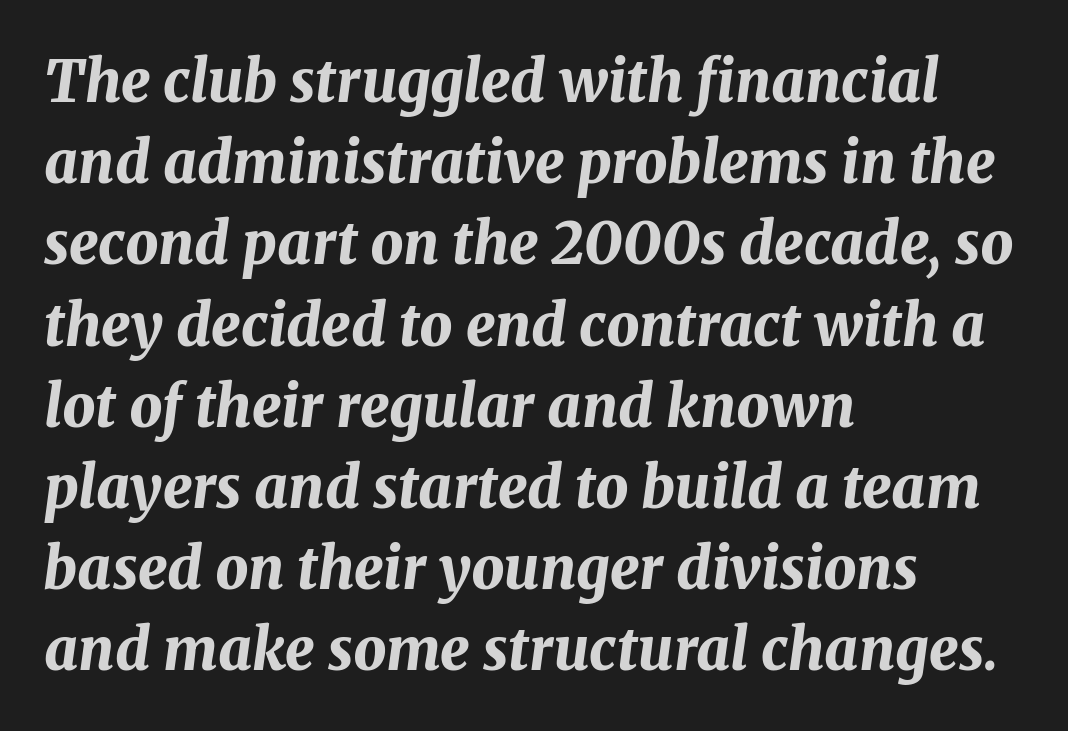
{"italic": "yes", "lean": "right", "slant_degrees": 8, "bold": "yes", "weight": "bold", "width": "normal", "stroke_contrast": "medium", "x_height": "medium", "monospaced": "no", "underline": "no", "align": "left", "line_spacing": "normal", "line_spacing_ratio": 1.4, "letter_spacing": "normal", "letter_spacing_em": 0.0, "glyph_px": 58}
